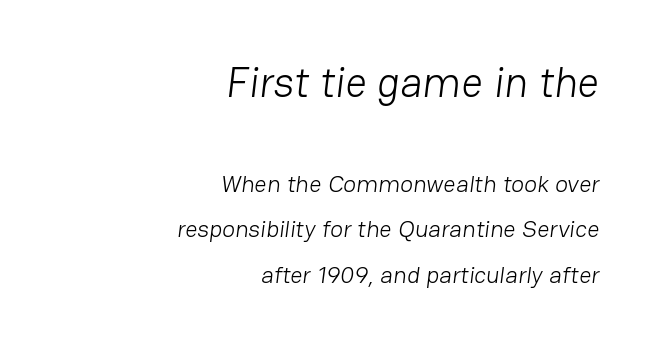
The image shows 42 px light sans-serif type; set right-aligned, line spacing 1.89x, normal letter spacing, not underlined; the first (top) block is 1.75x larger; low stroke contrast and a medium x-height.
